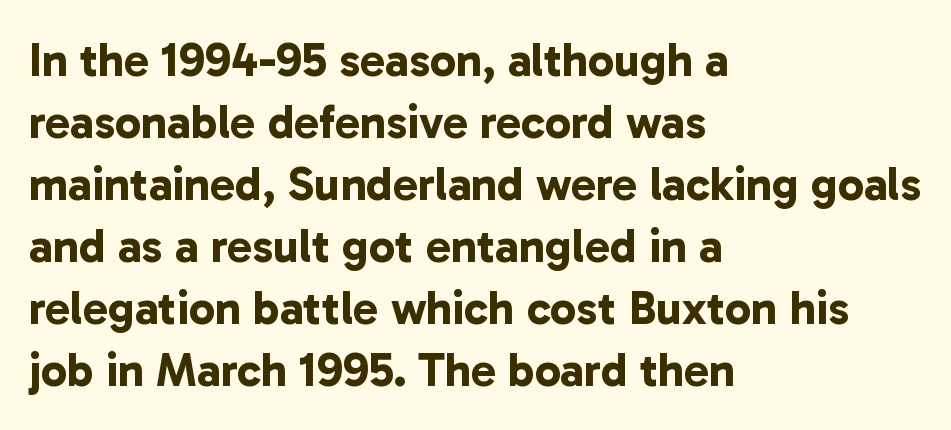
The image shows 47 px bold sans-serif type; set left-aligned, normal line spacing (1.32x), normal letter spacing, not underlined; low stroke contrast and a medium x-height.
